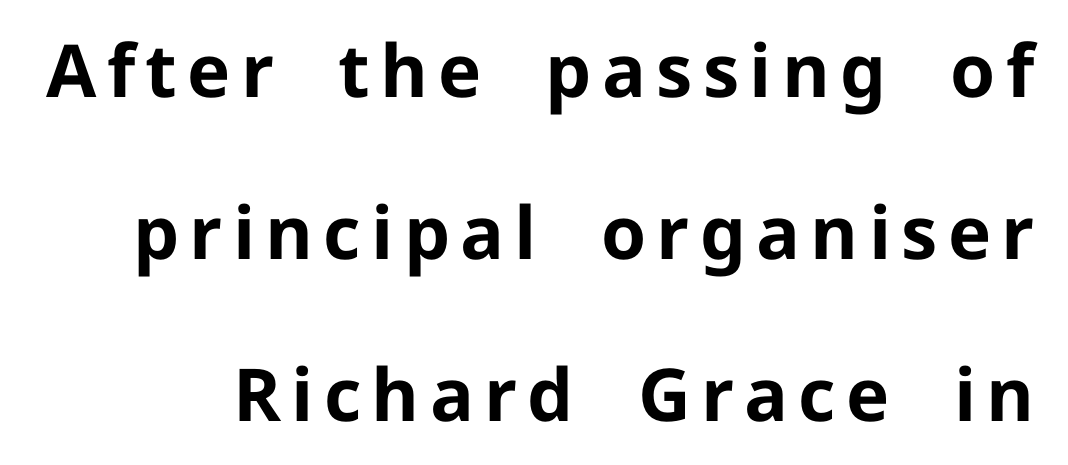
The image shows 73 px bold sans-serif type, upright; set loose line spacing (2.22x), not underlined; low stroke contrast and a medium x-height.
